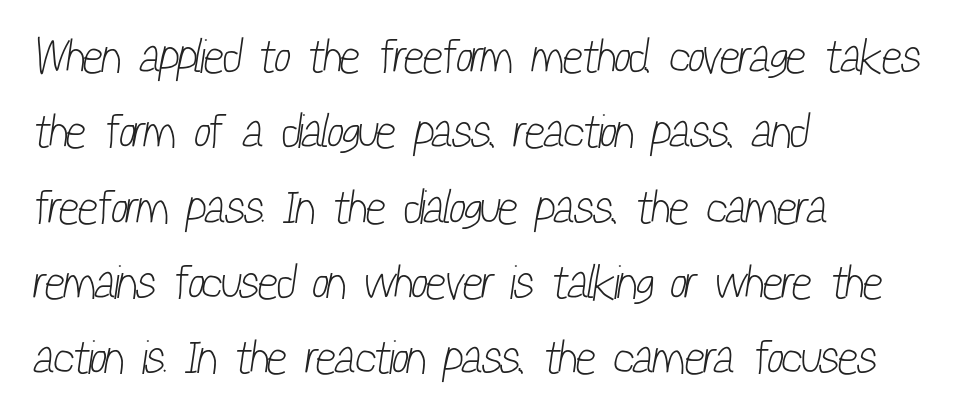
The image shows 48 px light, condensed sans-serif type; set left-aligned, normal line spacing (1.57x), normal letter spacing, not underlined; low stroke contrast and a medium x-height.
